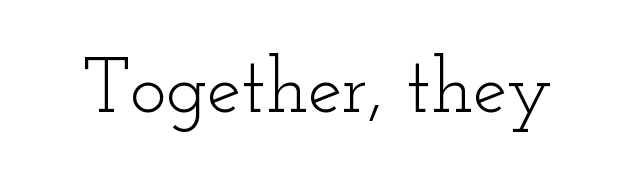
{"serif": "yes", "italic": "no", "bold": "no", "weight": "light", "width": "wide", "stroke_contrast": "low", "x_height": "small", "monospaced": "no", "underline": "no", "letter_spacing": "normal", "letter_spacing_em": 0.0, "glyph_px": 77}
